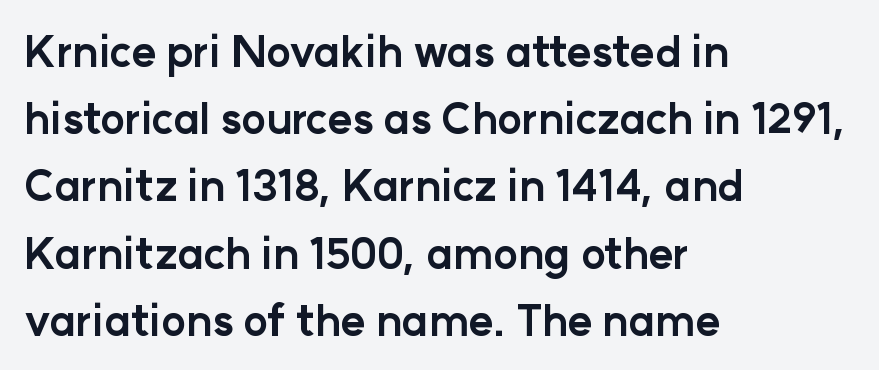
{"serif": "no", "italic": "no", "bold": "yes", "weight": "bold", "width": "normal", "stroke_contrast": "low", "x_height": "medium", "monospaced": "no", "underline": "no", "align": "left", "line_spacing": "normal", "line_spacing_ratio": 1.6, "letter_spacing": "normal", "letter_spacing_em": 0.0, "glyph_px": 42}
